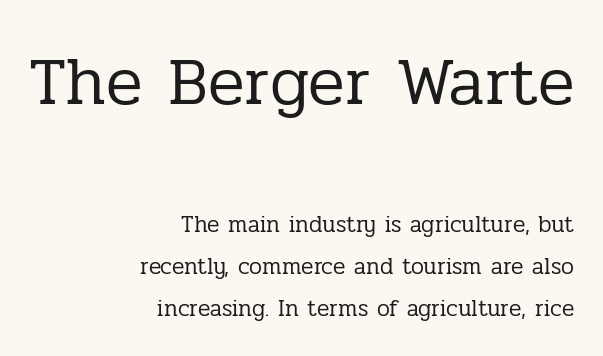
Little horizontal feet cap the strokes, marking this as serif type. The characters are drawn with everyday or finer stroke widths. The glyphs are unaccompanied by any horizontal stroke below them. Right-aligned paragraph, ragged on the left. Proportional: the letters do not fall into vertical columns.
